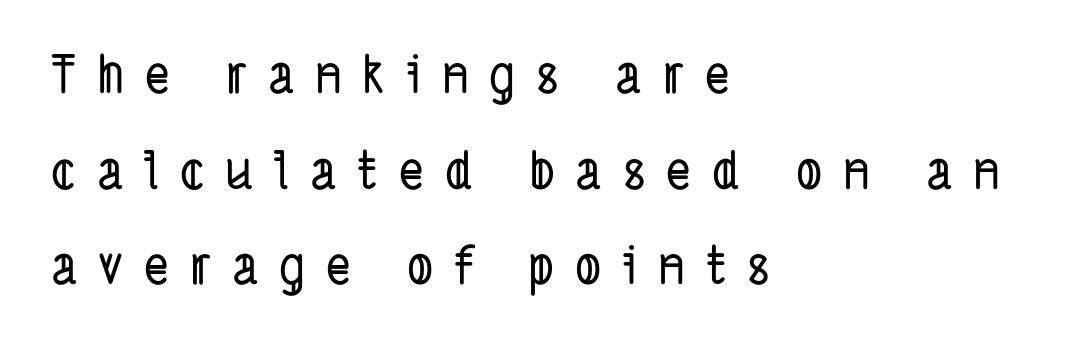
{"serif": "no", "width": "condensed", "stroke_contrast": "low", "x_height": "medium", "monospaced": "no", "underline": "no", "align": "left", "line_spacing_ratio": 1.84, "letter_spacing": "wide", "letter_spacing_em": 0.4, "glyph_px": 52}
